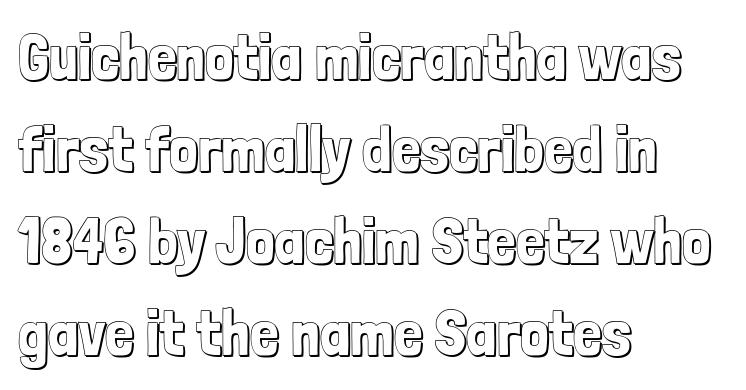
Q: Is the text italic (slanted)? A: No, it is upright.
Q: Is the text underlined? A: No.
Q: How is the paragraph aligned? A: Left-aligned.
Q: Is the spacing between letters normal or unusually wide? A: Normal.
Q: Is the spacing between lines tight, normal or loose? A: Normal.
Q: Width (condensed, normal, or wide)? A: Condensed.
Q: x-height? A: Medium.
Q: Monospaced? A: No.
